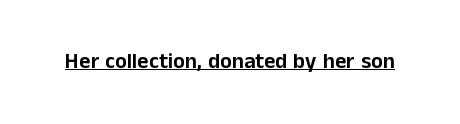
The image shows 22 px text type, upright; set normal letter spacing, underlined.
